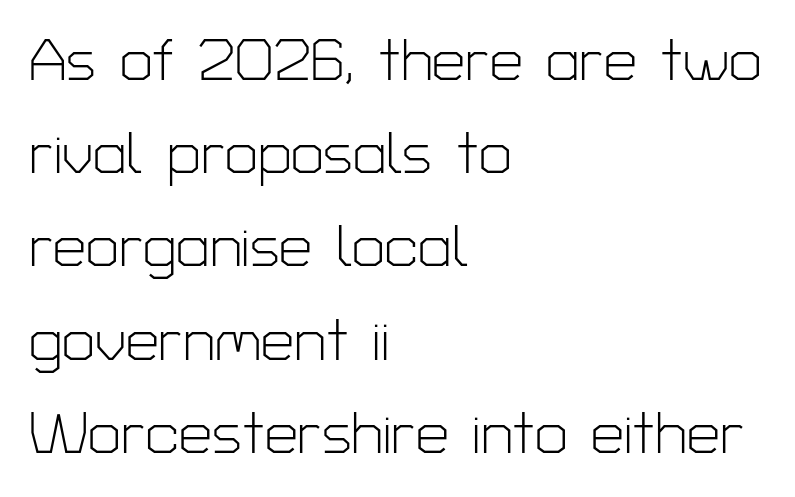
Q: Is the text bold? A: No.
Q: Is the text italic (slanted)? A: No, it is upright.
Q: Is the typeface a serif or a sans-serif typeface? A: Sans-serif.
Q: Is the text underlined? A: No.
Q: How is the paragraph aligned? A: Left-aligned.
Q: Is the spacing between letters normal or unusually wide? A: Normal.
Q: Is the spacing between lines tight, normal or loose? A: Normal.
Q: Width (condensed, normal, or wide)? A: Normal.
Q: Stroke contrast? A: Low.
Q: x-height? A: Medium.
Q: Monospaced? A: No.
